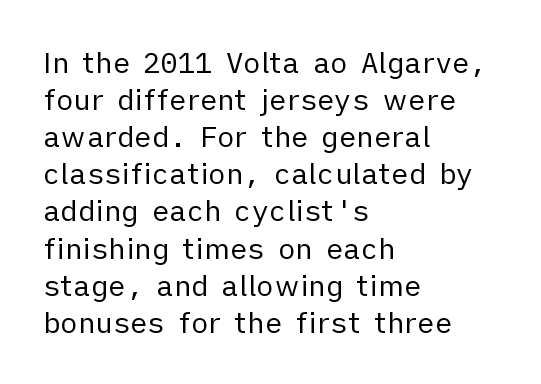
{"serif": "no", "italic": "no", "bold": "no", "weight": "regular", "width": "normal", "stroke_contrast": "low", "x_height": "medium", "monospaced": "no", "underline": "no", "align": "left", "line_spacing": "normal", "line_spacing_ratio": 1.28, "letter_spacing": "normal", "letter_spacing_em": 0.0, "glyph_px": 29}
